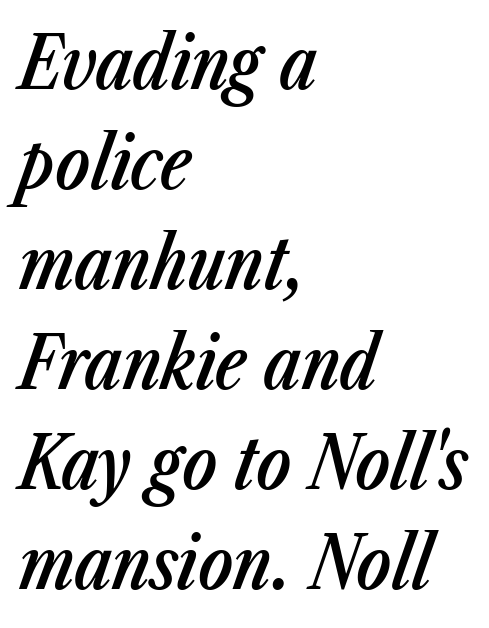
{"italic": "yes", "lean": "right", "slant_degrees": 23, "bold": "semi", "weight": "semibold", "width": "condensed", "stroke_contrast": "low", "x_height": "medium", "monospaced": "no", "underline": "no", "align": "left", "line_spacing": "normal", "line_spacing_ratio": 1.39, "letter_spacing": "normal", "letter_spacing_em": 0.0, "glyph_px": 72}
